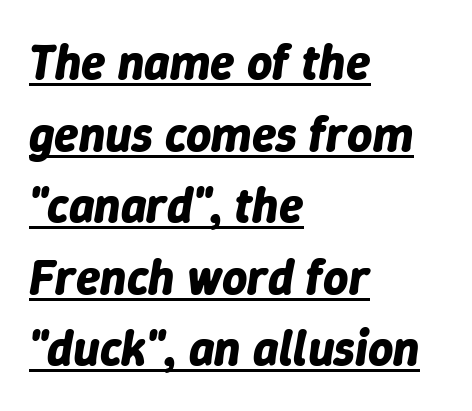
The passage shown has conventional tracking throughout. Horizontally, the lines are justified to the leading edge only. Summary of vertical rhythm: regular, with standard interline spacing. Summary of weight: heavy, a full bold. Does the lettering tilt? It does — this is italic.
